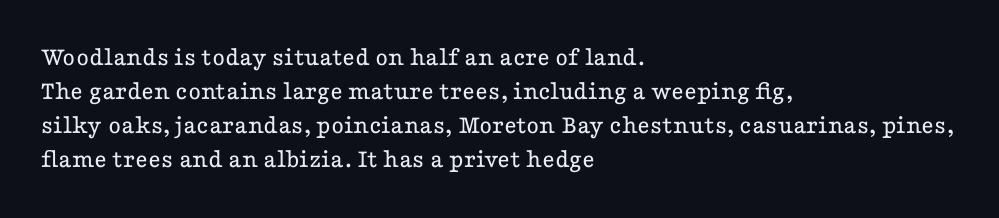
Q: Is the text bold? A: No.
Q: Is the text italic (slanted)? A: No, it is upright.
Q: Is the text underlined? A: No.
Q: How is the paragraph aligned? A: Left-aligned.
Q: Is the spacing between letters normal or unusually wide? A: Normal.
Q: Is the spacing between lines tight, normal or loose? A: Normal.
